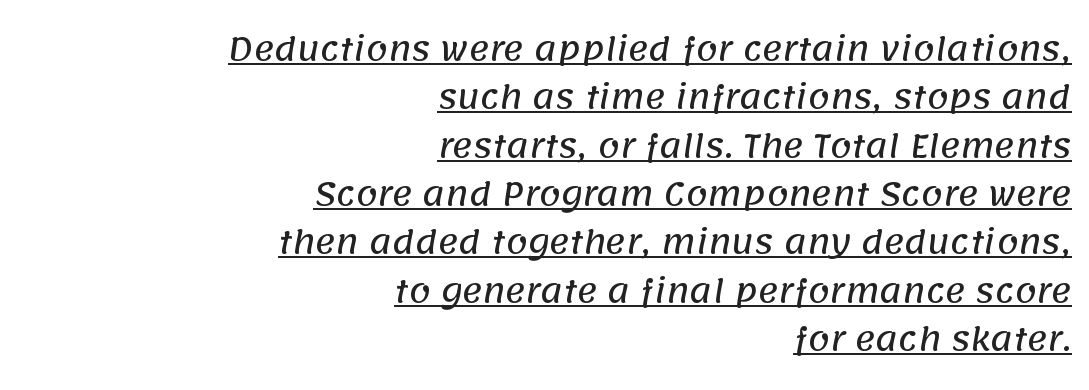
The image shows 31 px sans-serif type; set right-aligned, normal line spacing (1.56x), normal letter spacing, underlined; low stroke contrast and a large x-height.
